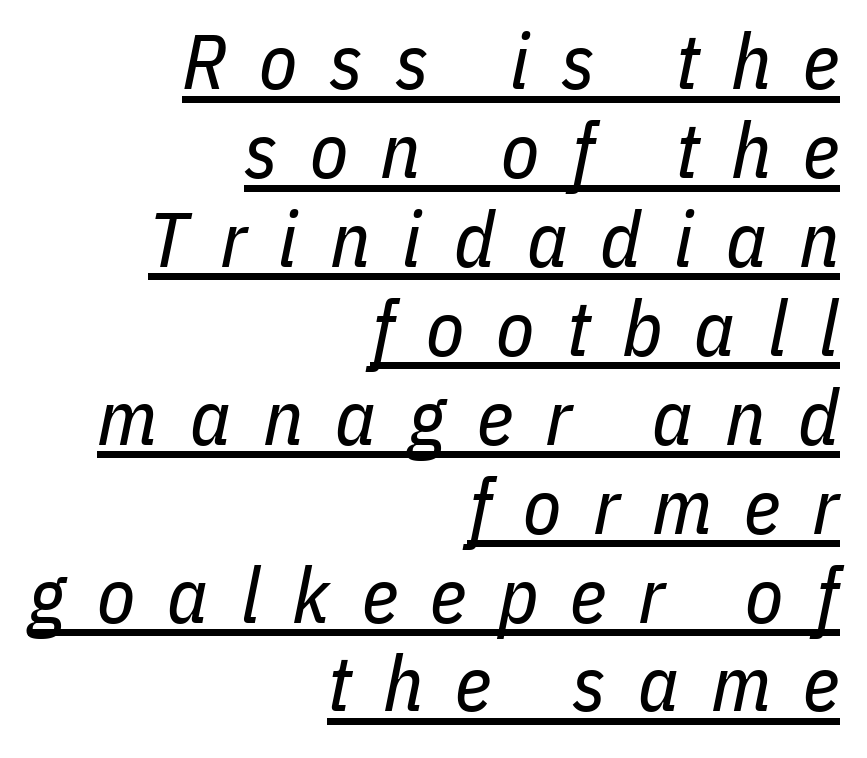
{"italic": "yes", "lean": "right", "slant_degrees": 11, "bold": "no", "weight": "regular", "width": "condensed", "stroke_contrast": "low", "x_height": "medium", "monospaced": "no", "underline": "yes", "align": "right", "line_spacing": "tight", "line_spacing_ratio": 1.14, "letter_spacing": "wide", "letter_spacing_em": 0.41, "glyph_px": 78}
